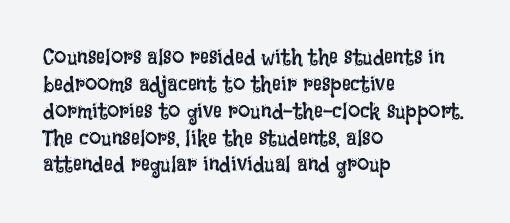
Honestly, the letter spacing is just normal — you wouldn't notice it. A student would call this left alignment; a typographer would say flush left, rag right. The font sits on the lighter half of the weight spectrum, regular included. Just letters on the line, the space beneath them empty.
